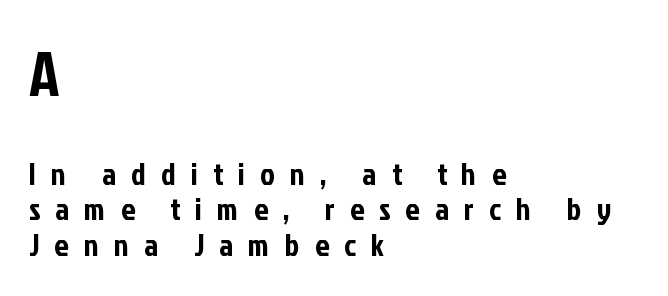
Q: Is the text italic (slanted)? A: No, it is upright.
Q: Is the typeface a serif or a sans-serif typeface? A: Sans-serif.
Q: Is the text underlined? A: No.
Q: How is the paragraph aligned? A: Left-aligned.
Q: Is the spacing between letters normal or unusually wide? A: Unusually wide.
Q: Which block of text is set in a larger size, the first (top) or the second (bottom)? A: The first (top) one.
Q: Width (condensed, normal, or wide)? A: Condensed.
Q: Stroke contrast? A: Low.
Q: x-height? A: Medium.
Q: Monospaced? A: No.
